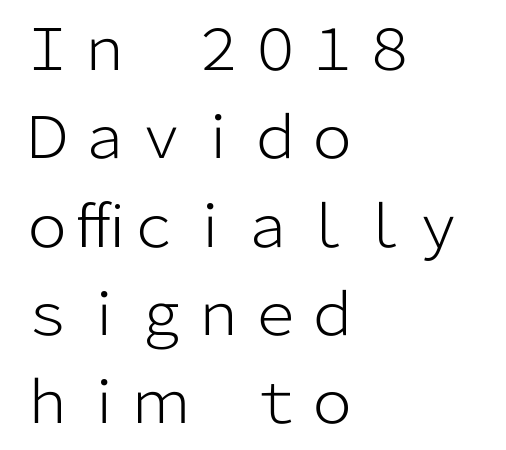
This block has exactly the height ordinary leading produces. Proportional: the letters do not fall into vertical columns. Check the space under the baseline: it is left empty. Honestly, the letter spacing is just normal — you wouldn't notice it. The rendering anchors every line to the left-hand side.
